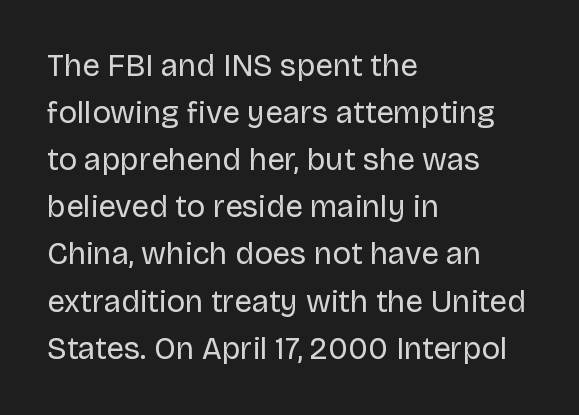
Q: Is the text bold? A: No.
Q: Is the text italic (slanted)? A: No, it is upright.
Q: Is the typeface a serif or a sans-serif typeface? A: Sans-serif.
Q: Is the text underlined? A: No.
Q: How is the paragraph aligned? A: Left-aligned.
Q: Is the spacing between letters normal or unusually wide? A: Normal.
Q: Is the spacing between lines tight, normal or loose? A: Normal.
Q: Width (condensed, normal, or wide)? A: Normal.
Q: Stroke contrast? A: Low.
Q: x-height? A: Large.
Q: Monospaced? A: No.
